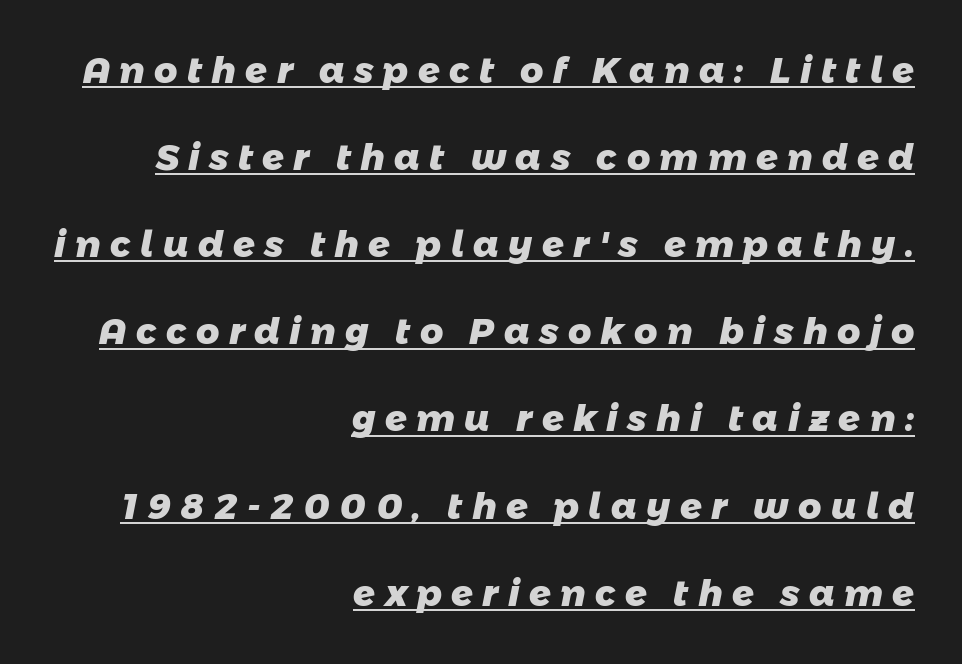
Q: Is the text bold? A: Yes.
Q: Is the typeface a serif or a sans-serif typeface? A: Sans-serif.
Q: Is the text underlined? A: Yes.
Q: How is the paragraph aligned? A: Right-aligned.
Q: Is the spacing between letters normal or unusually wide? A: Unusually wide.
Q: Is the spacing between lines tight, normal or loose? A: Loose.
Q: Width (condensed, normal, or wide)? A: Normal.
Q: Stroke contrast? A: Low.
Q: x-height? A: Medium.
Q: Monospaced? A: No.
